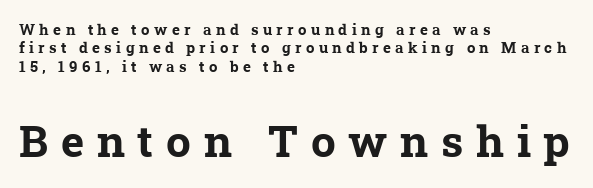
{"serif": "yes", "bold": "yes", "weight": "bold", "width": "normal", "stroke_contrast": "low", "x_height": "medium", "monospaced": "no", "underline": "no", "align": "left", "line_spacing_ratio": 1.23, "letter_spacing": "wide", "letter_spacing_em": 0.29, "larger_block": "second", "size_ratio": 2.93, "glyph_px": 44}
